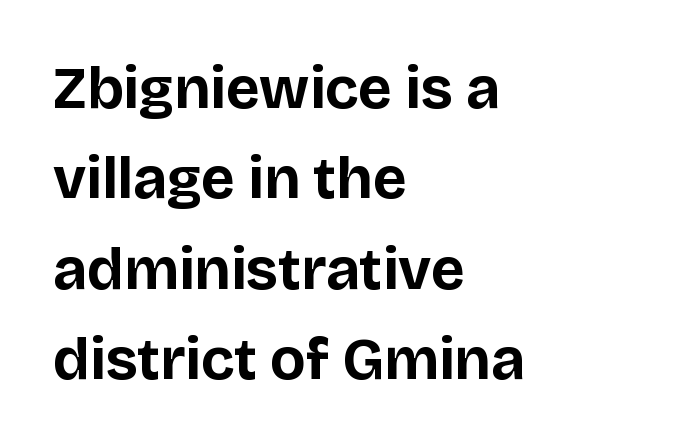
Lines of text with bare space underneath. Layout note: lines flush left. The text was rendered using a sans face with plain stroke endings. Do the characters align in a grid? No, the font is proportional. Posture: straight, roman, zero tilt. Tracking here is standard; glyphs follow each other at the usual distance.
